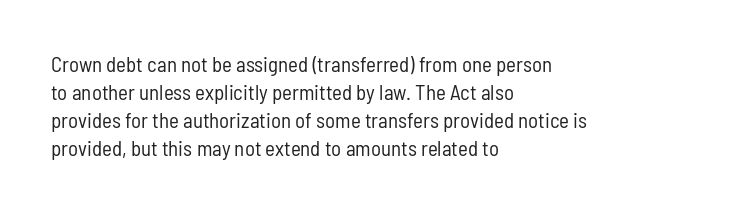
Q: Is the text bold? A: No.
Q: Is the text italic (slanted)? A: No, it is upright.
Q: Is the text underlined? A: No.
Q: How is the paragraph aligned? A: Left-aligned.
Q: Is the spacing between letters normal or unusually wide? A: Normal.
Q: Is the spacing between lines tight, normal or loose? A: Normal.
